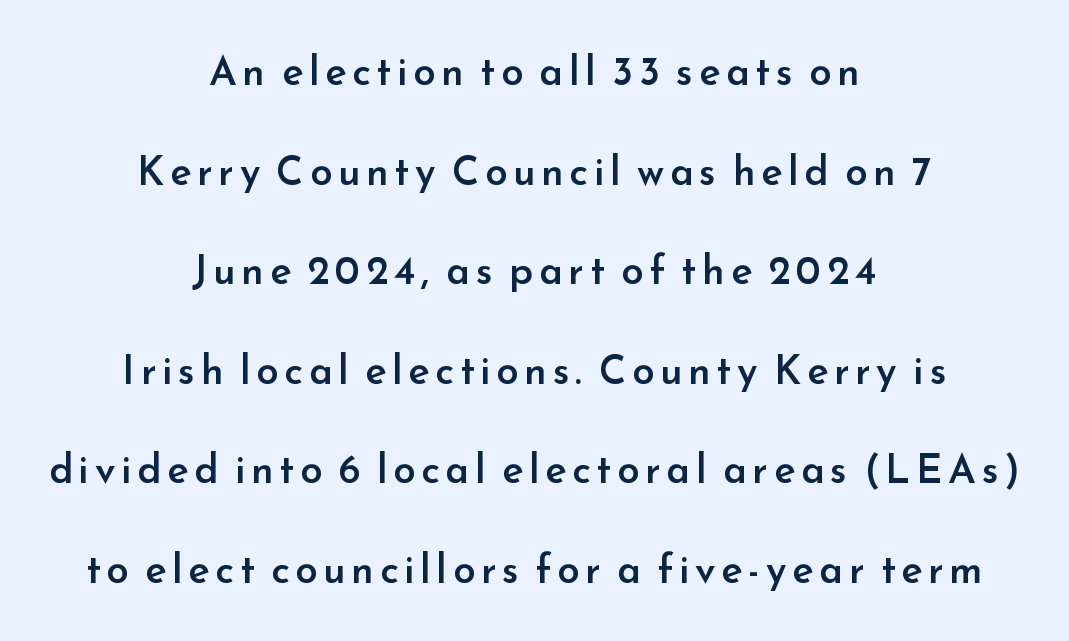
Q: Is the text bold? A: Semi-bold.
Q: Is the text italic (slanted)? A: No, it is upright.
Q: Is the typeface a serif or a sans-serif typeface? A: Sans-serif.
Q: Is the text underlined? A: No.
Q: How is the paragraph aligned? A: Centered.
Q: Is the spacing between lines tight, normal or loose? A: Loose.
Q: Width (condensed, normal, or wide)? A: Normal.
Q: Stroke contrast? A: Low.
Q: x-height? A: Small.
Q: Monospaced? A: No.
